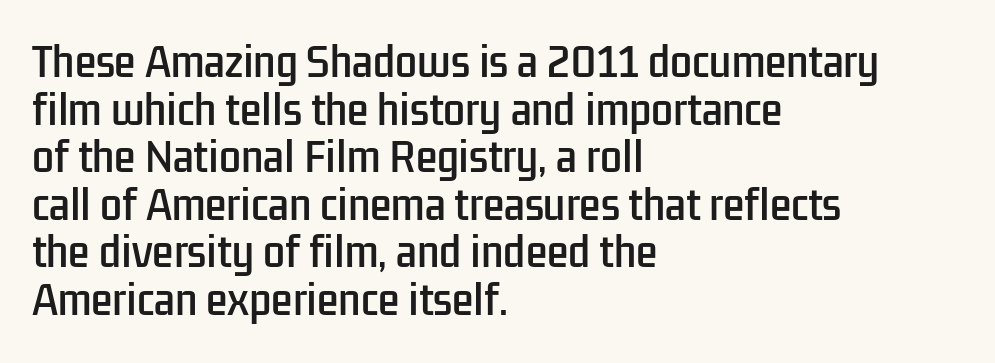
The image shows 39 px condensed sans-serif type, upright; set left-aligned, line spacing 1.22x, normal letter spacing, not underlined; low stroke contrast and a medium x-height.
